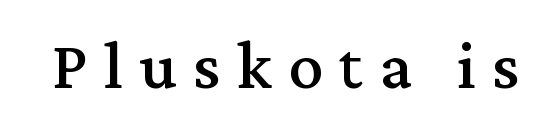
The image shows 70 px serif type, upright; set unusually wide letter spacing (+0.23 em), not underlined; medium stroke contrast and a medium x-height.
